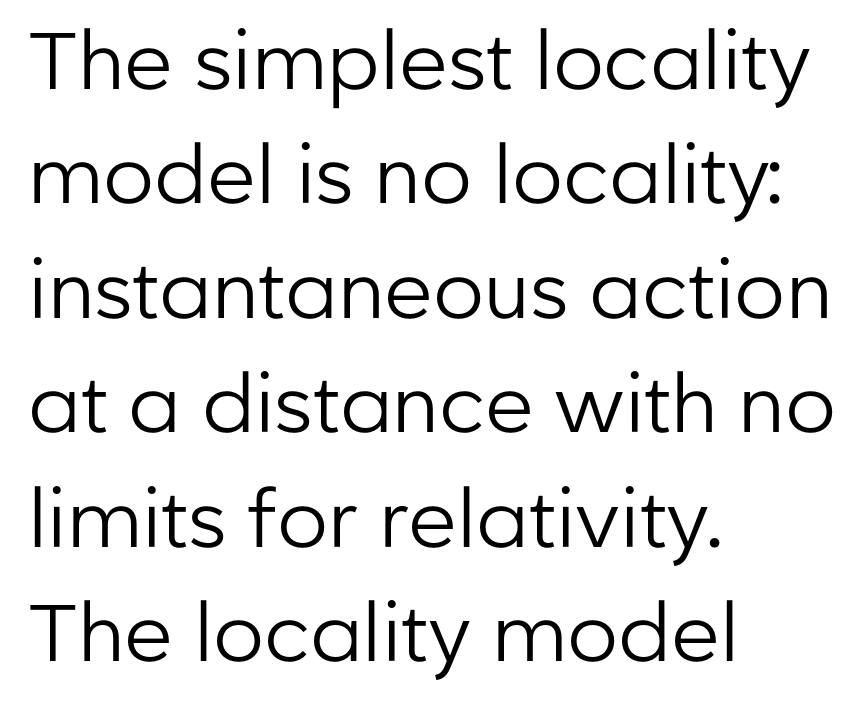
Q: Is the text bold? A: No.
Q: Is the text italic (slanted)? A: No, it is upright.
Q: Is the typeface a serif or a sans-serif typeface? A: Sans-serif.
Q: Is the text underlined? A: No.
Q: How is the paragraph aligned? A: Left-aligned.
Q: Is the spacing between letters normal or unusually wide? A: Normal.
Q: Is the spacing between lines tight, normal or loose? A: Normal.
Q: Width (condensed, normal, or wide)? A: Normal.
Q: Stroke contrast? A: Low.
Q: x-height? A: Medium.
Q: Monospaced? A: No.
